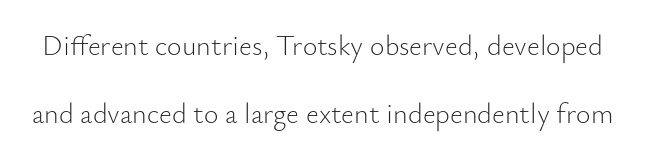
Q: Is the text bold? A: No.
Q: Is the text italic (slanted)? A: No, it is upright.
Q: Is the typeface a serif or a sans-serif typeface? A: Sans-serif.
Q: Is the text underlined? A: No.
Q: Is the spacing between letters normal or unusually wide? A: Normal.
Q: Is the spacing between lines tight, normal or loose? A: Loose.
Q: Width (condensed, normal, or wide)? A: Normal.
Q: Stroke contrast? A: Low.
Q: x-height? A: Small.
Q: Monospaced? A: No.
